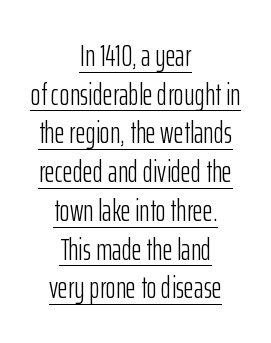
{"serif": "no", "italic": "no", "bold": "no", "weight": "light", "width": "condensed", "stroke_contrast": "low", "x_height": "medium", "monospaced": "no", "underline": "yes", "align": "center", "line_spacing": "normal", "line_spacing_ratio": 1.25, "letter_spacing": "normal", "letter_spacing_em": 0.0, "glyph_px": 31}
